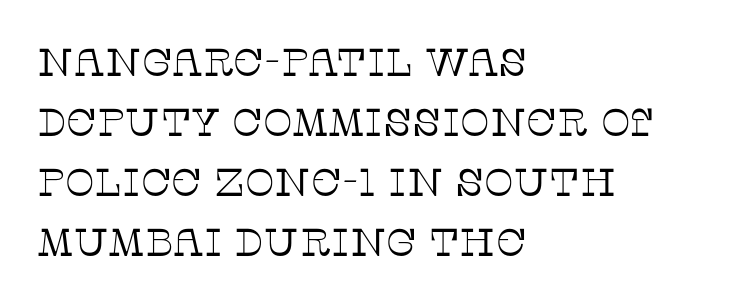
Q: Is the text bold? A: No.
Q: Is the text italic (slanted)? A: No, it is upright.
Q: Is the typeface a serif or a sans-serif typeface? A: Serif.
Q: Is the text underlined? A: No.
Q: How is the paragraph aligned? A: Left-aligned.
Q: Is the spacing between letters normal or unusually wide? A: Normal.
Q: Is the spacing between lines tight, normal or loose? A: Normal.
Q: Width (condensed, normal, or wide)? A: Normal.
Q: Stroke contrast? A: Low.
Q: x-height? A: Large.
Q: Monospaced? A: No.
